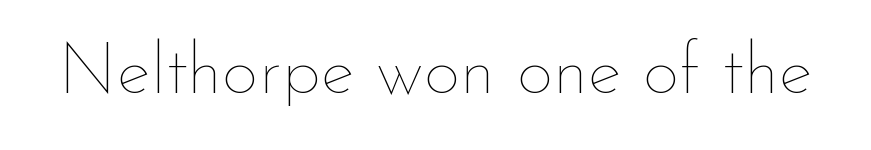
Q: Is the text bold? A: No.
Q: Is the text italic (slanted)? A: No, it is upright.
Q: Is the text underlined? A: No.
Q: Is the spacing between letters normal or unusually wide? A: Normal.
Q: Width (condensed, normal, or wide)? A: Normal.
Q: Stroke contrast? A: Low.
Q: x-height? A: Small.
Q: Monospaced? A: No.
